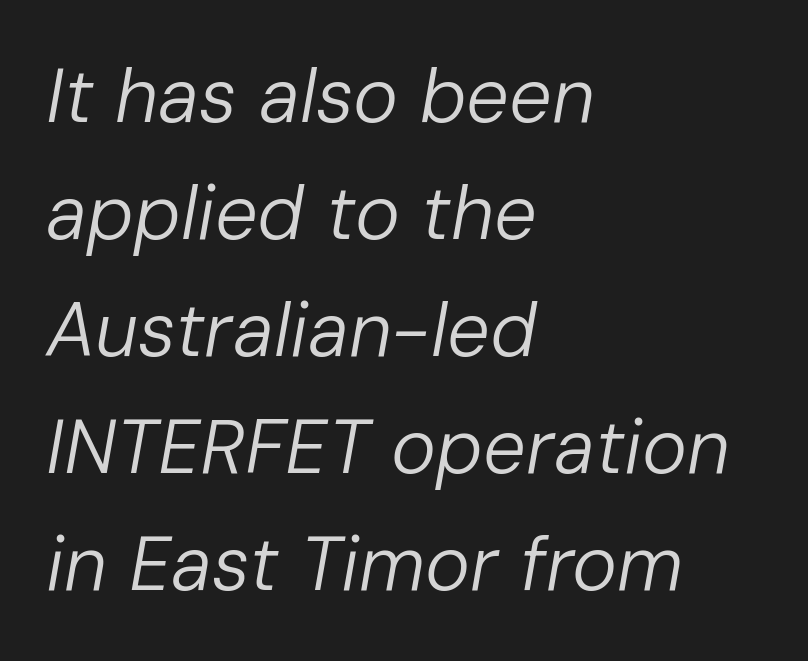
The image shows 76 px regular-weight type, italic (leaning right); set left-aligned, normal line spacing (1.54x), normal letter spacing, not underlined; low stroke contrast and a medium x-height.
